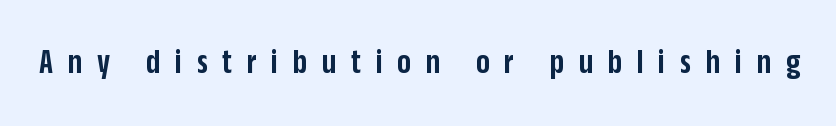
The image shows 36 px semibold, condensed sans-serif type, upright; set unusually wide letter spacing (+0.41 em), not underlined; low stroke contrast and a large x-height.
